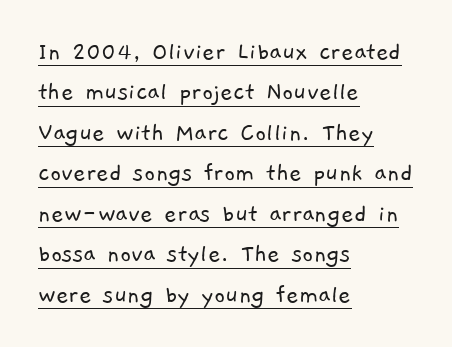
Weight: in the light-to-regular range. The passage shown stacks its lines at a standard gap. In designer terms, the underline attribute is active on this setting. Notice how the passage keeps a crisp vertical edge on the left only. What stands out about the letter spacing? Nothing — it is the standard amount.
